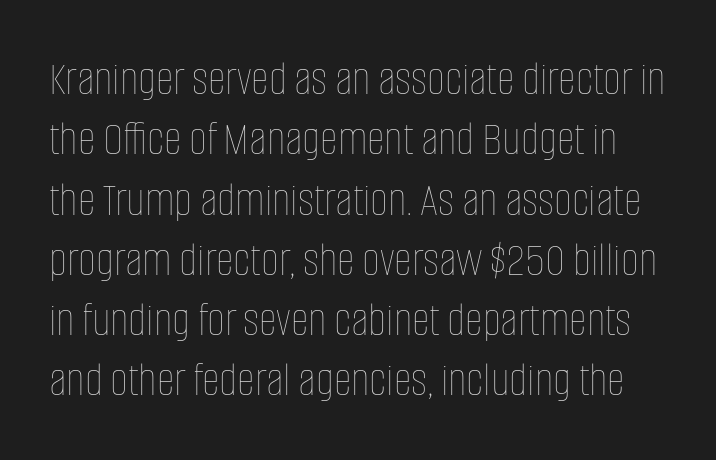
The image shows 49 px thin, condensed type, upright; set line spacing 1.23x, normal letter spacing, not underlined; low stroke contrast and a large x-height.
